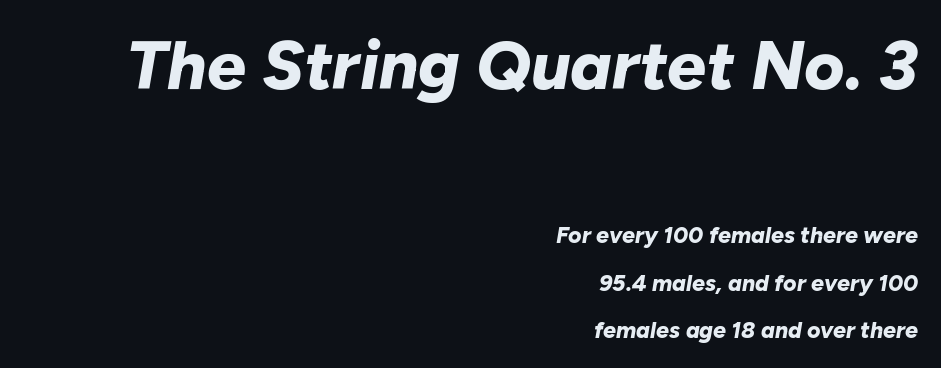
The image shows 69 px bold type, italic (leaning right); set right-aligned, loose line spacing (2.07x), normal letter spacing, not underlined; the first (top) block is 3.0x larger; low stroke contrast and a medium x-height.
